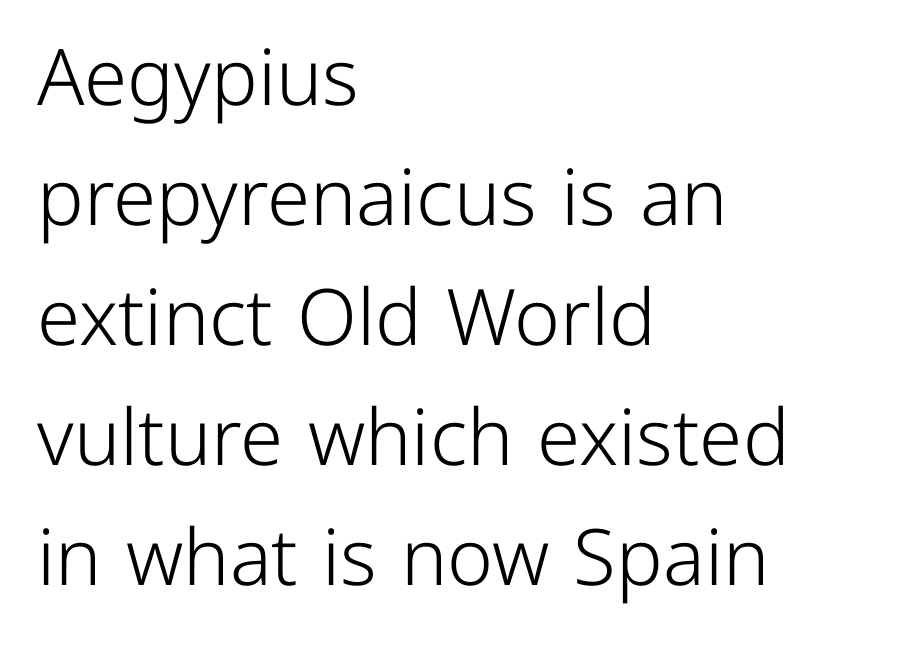
The image shows 78 px light sans-serif type, upright; set left-aligned, normal line spacing (1.54x), normal letter spacing, not underlined; low stroke contrast and a medium x-height.
